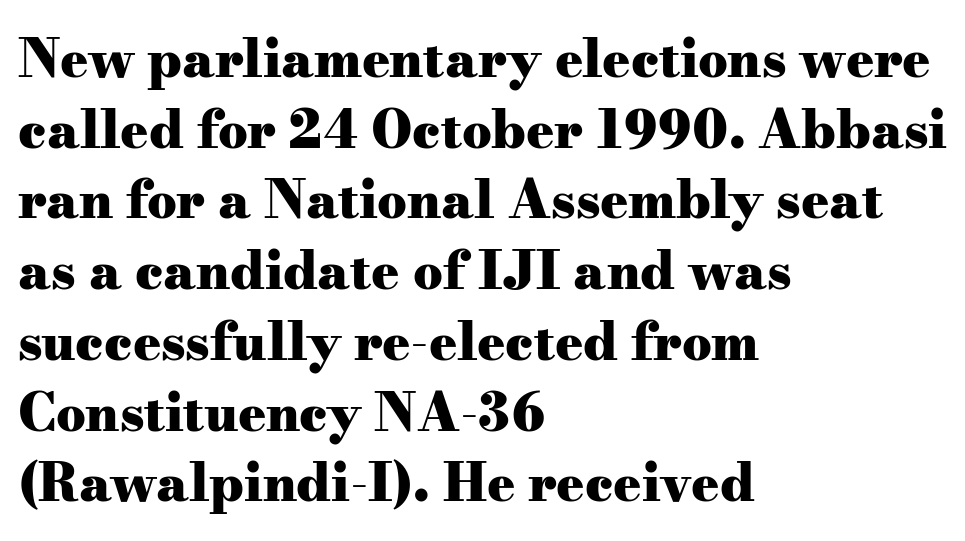
{"serif": "yes", "italic": "no", "bold": "yes", "weight": "heavy", "width": "wide", "stroke_contrast": "medium", "x_height": "small", "monospaced": "no", "underline": "no", "align": "left", "line_spacing": "normal", "line_spacing_ratio": 1.36, "letter_spacing": "normal", "letter_spacing_em": 0.0, "glyph_px": 52}
